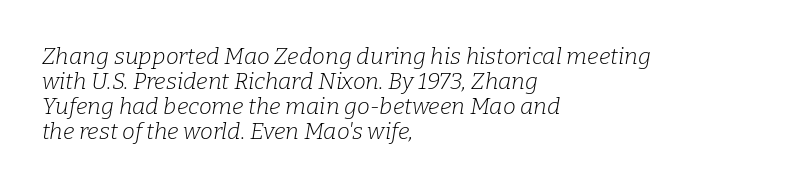
In CSS terms this would be text-align: left. The passage shown is not underscored anywhere. The characters are drawn with everyday or finer stroke widths. The vertical gap from one line to the next is small. Short note: letters normally spaced. The specimen reads as italic at a glance.
